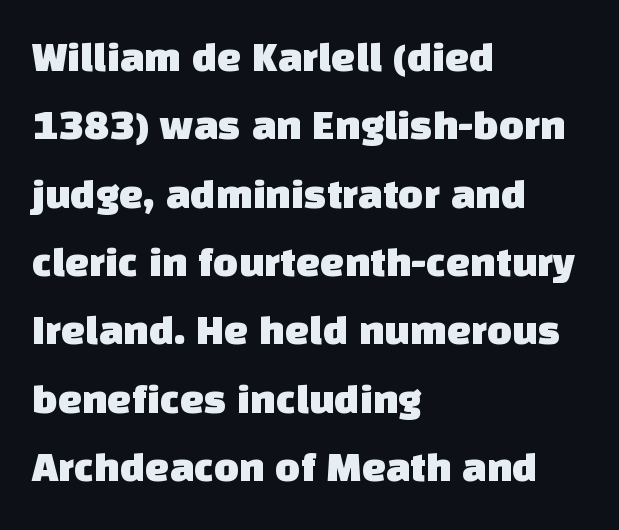
The compositor pushed each line to the left boundary. Regarding leading, the lines here are spaced in the standard way. Descender tails drop into unmarked territory. The passage shown is typed in a proportional face where columns would drift.
